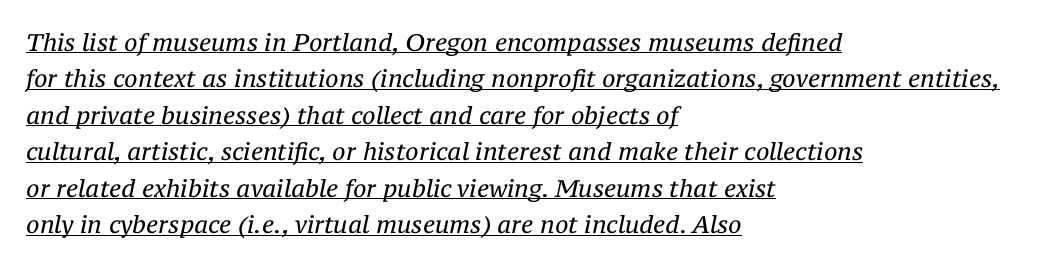
Where is the straight margin? On the left. Quick note: underline on. The vertical gap from one line to the next is medium. In terms of letterspacing, this is plain default setting. Weight: not bold — regular or lighter.
